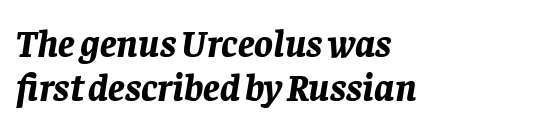
Q: Is the text bold? A: Yes.
Q: Is the text italic (slanted)? A: Yes, it leans right by about 8 degrees.
Q: Is the text underlined? A: No.
Q: How is the paragraph aligned? A: Left-aligned.
Q: Is the spacing between letters normal or unusually wide? A: Normal.
Q: Is the spacing between lines tight, normal or loose? A: Tight.
Q: Width (condensed, normal, or wide)? A: Normal.
Q: Stroke contrast? A: Low.
Q: x-height? A: Large.
Q: Monospaced? A: No.
